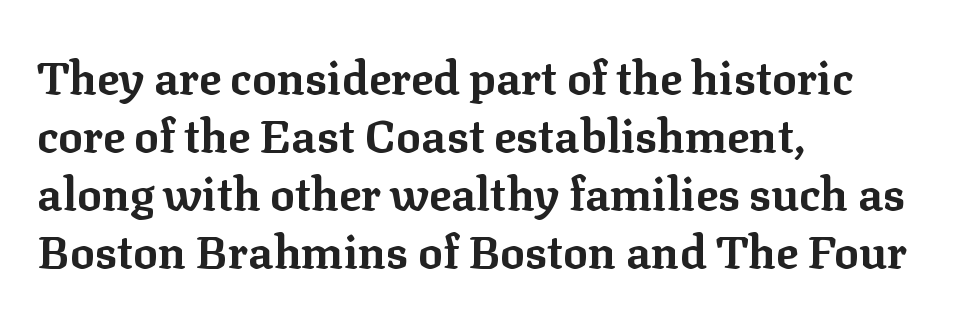
{"serif": "yes", "italic": "no", "bold": "yes", "weight": "bold", "width": "normal", "stroke_contrast": "low", "x_height": "medium", "monospaced": "no", "underline": "no", "align": "left", "line_spacing": "normal", "line_spacing_ratio": 1.26, "letter_spacing": "normal", "letter_spacing_em": 0.0, "glyph_px": 46}
